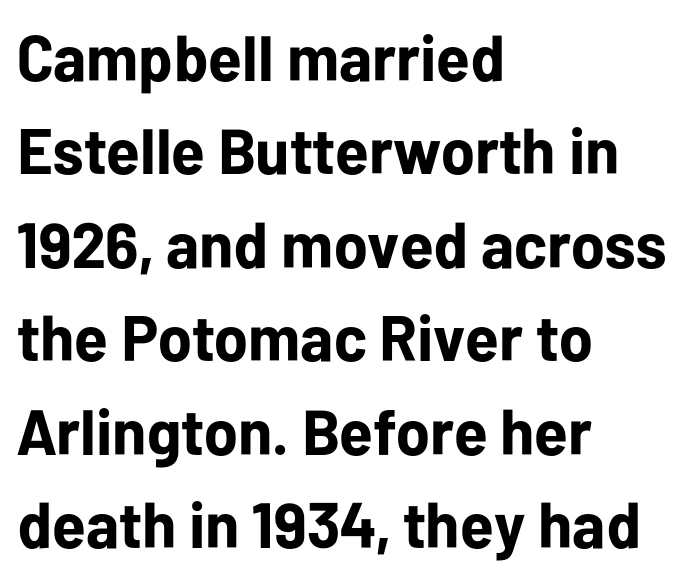
The image shows 64 px bold sans-serif type, upright; set left-aligned, normal line spacing (1.46x), normal letter spacing, not underlined; low stroke contrast and a medium x-height.
